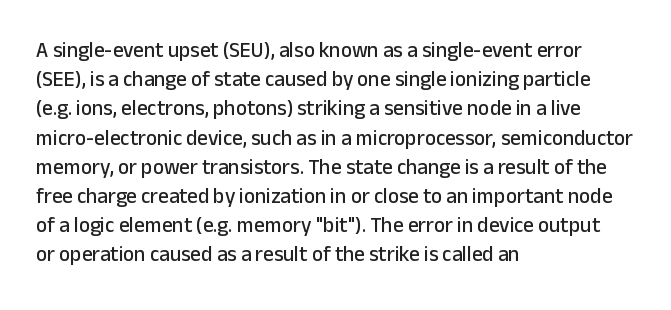
Q: Is the text italic (slanted)? A: No, it is upright.
Q: Is the text underlined? A: No.
Q: How is the paragraph aligned? A: Left-aligned.
Q: Is the spacing between letters normal or unusually wide? A: Normal.
Q: Is the spacing between lines tight, normal or loose? A: Normal.
